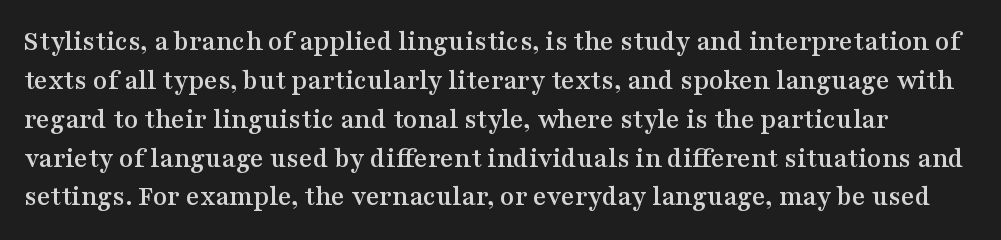
Q: Is the text italic (slanted)? A: No, it is upright.
Q: Is the typeface a serif or a sans-serif typeface? A: Serif.
Q: Is the text underlined? A: No.
Q: Is the spacing between letters normal or unusually wide? A: Normal.
Q: Is the spacing between lines tight, normal or loose? A: Normal.
Q: Width (condensed, normal, or wide)? A: Wide.
Q: Stroke contrast? A: Medium.
Q: x-height? A: Medium.
Q: Monospaced? A: No.
